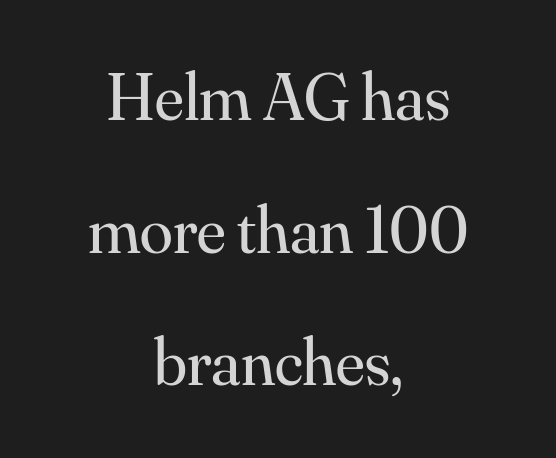
Varying glyph widths throughout — classic text-font behaviour. Every row of glyphs is offset so its center matches the block's center. Default kerning and tracking; the words read as compact shapes. Vertical stems look standard width or narrower in stroke. Leading is clearly above the norm, producing a sparse column. A serif font was chosen for this passage.
